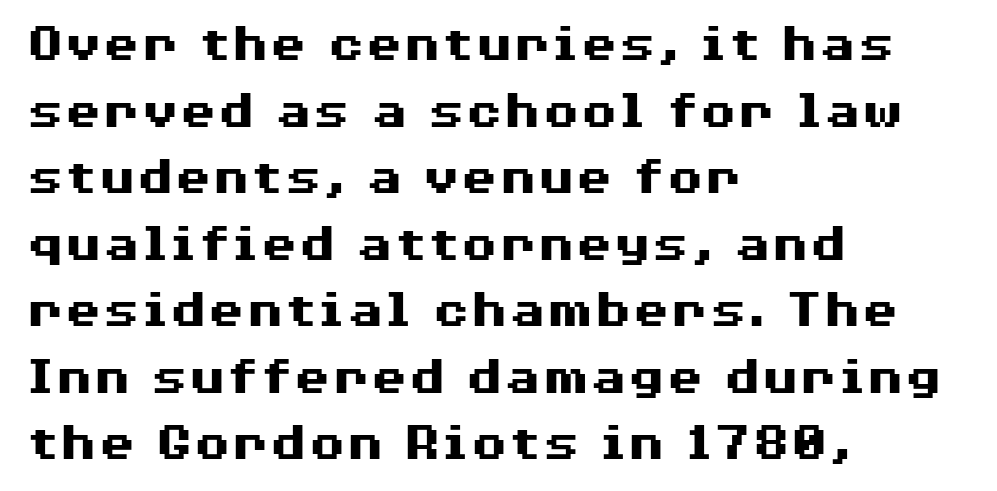
A typesetter would call this proportional, since set widths differ per character. Chunky letters — that's bold for sure. The glyphs are unaccompanied by any horizontal stroke below them. These lines are composed in type without serifs.
